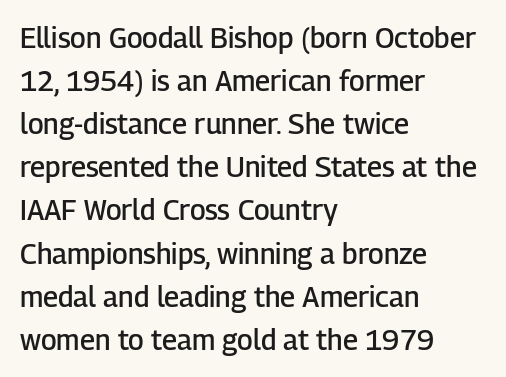
Q: Is the text bold? A: Semi-bold.
Q: Is the text italic (slanted)? A: No, it is upright.
Q: Is the typeface a serif or a sans-serif typeface? A: Sans-serif.
Q: Is the text underlined? A: No.
Q: How is the paragraph aligned? A: Left-aligned.
Q: Is the spacing between letters normal or unusually wide? A: Normal.
Q: Is the spacing between lines tight, normal or loose? A: Normal.
Q: Width (condensed, normal, or wide)? A: Normal.
Q: Stroke contrast? A: Low.
Q: x-height? A: Medium.
Q: Monospaced? A: No.
